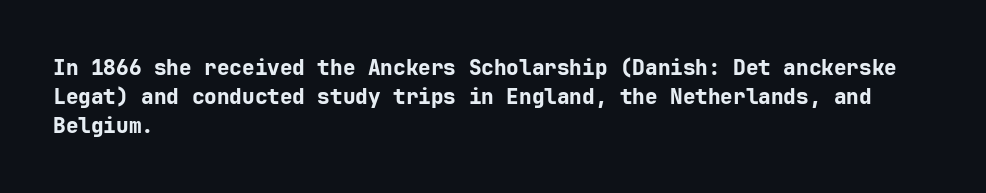
Q: Is the text bold? A: Yes.
Q: Is the text italic (slanted)? A: No, it is upright.
Q: Is the text underlined? A: No.
Q: How is the paragraph aligned? A: Left-aligned.
Q: Is the spacing between letters normal or unusually wide? A: Normal.
Q: Is the spacing between lines tight, normal or loose? A: Normal.
